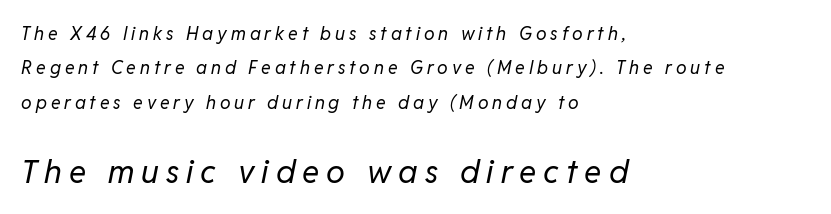
The designer dialed line spacing up above the default. The specimen omits any rule beneath the text block's lines. The tracking jumps out immediately: characters are airy and widely separated. A typesetter would call this proportional, since set widths differ per character. The following chunk of copy outweighs the initial chunk in type size. The cut favours lightness, reaching ordinary text weight at its darkest.
